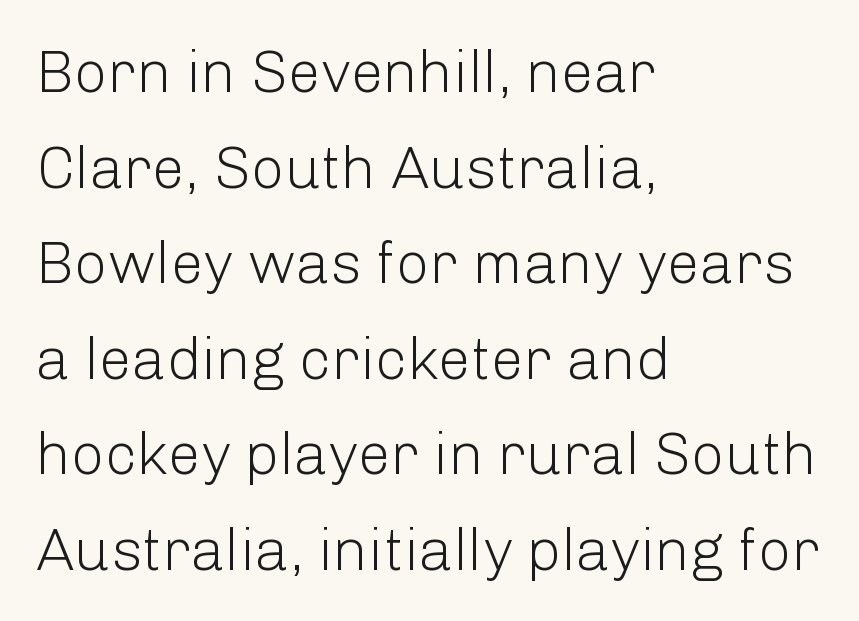
{"serif": "no", "italic": "no", "bold": "no", "weight": "light", "width": "normal", "stroke_contrast": "low", "x_height": "medium", "monospaced": "no", "underline": "no", "align": "left", "line_spacing": "normal", "line_spacing_ratio": 1.62, "letter_spacing": "normal", "letter_spacing_em": 0.0, "glyph_px": 59}
